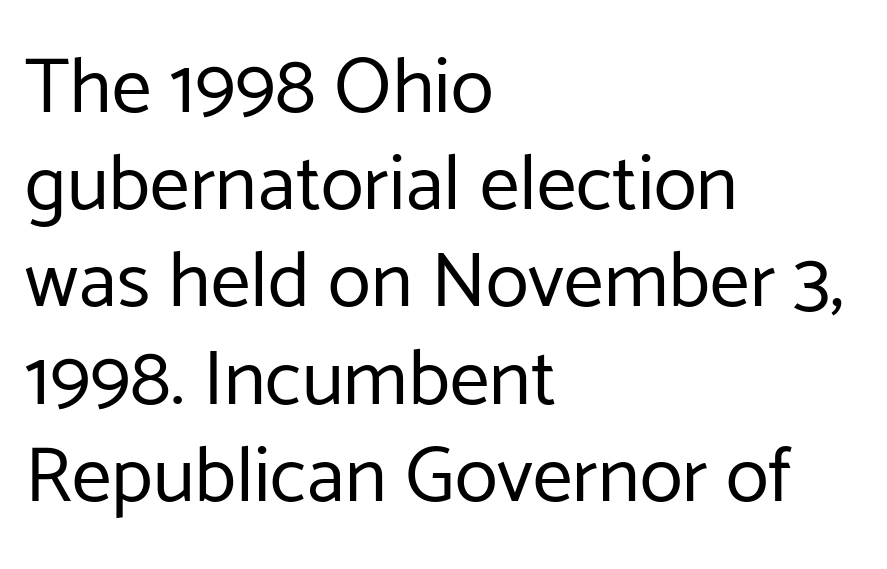
Q: Is the text bold? A: No.
Q: Is the text italic (slanted)? A: No, it is upright.
Q: Is the typeface a serif or a sans-serif typeface? A: Sans-serif.
Q: Is the text underlined? A: No.
Q: How is the paragraph aligned? A: Left-aligned.
Q: Is the spacing between letters normal or unusually wide? A: Normal.
Q: Width (condensed, normal, or wide)? A: Normal.
Q: Stroke contrast? A: Low.
Q: x-height? A: Medium.
Q: Monospaced? A: No.
